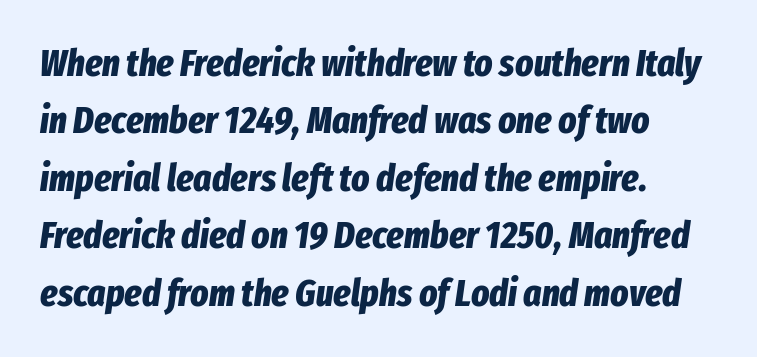
The passage shown is typed in a proportional face where columns would drift. Has an underline been added? It has not. Horizontally, the lines are justified to the leading edge only. Rendered with sloped, italic letterforms. In terms of letterspacing, this is plain default setting.
